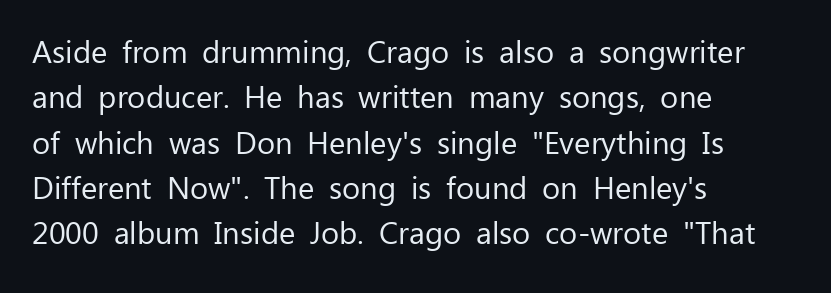
{"serif": "no", "italic": "no", "bold": "no", "weight": "regular", "width": "normal", "stroke_contrast": "low", "x_height": "medium", "monospaced": "no", "underline": "no", "align": "left", "line_spacing": "normal", "line_spacing_ratio": 1.46, "letter_spacing": "normal", "letter_spacing_em": 0.0, "glyph_px": 31}
